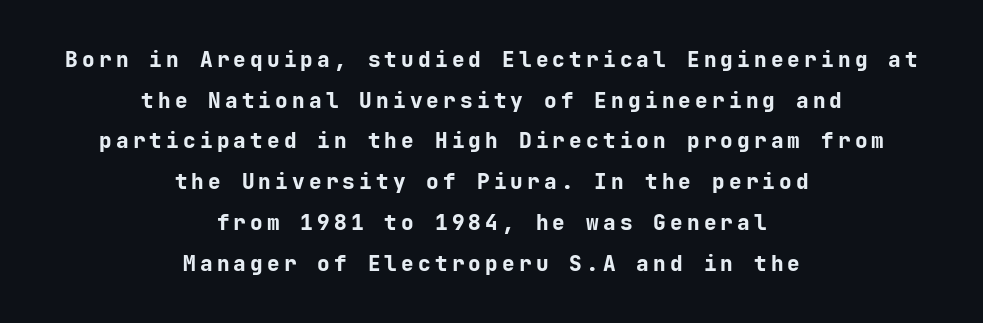
Compared with typical body copy, the letter spacing here is much looser. The typesetting leans heavy: a genuine bold. A clean baseline with only descenders dipping below it. The space between consecutive lines is lavish. The passage is arranged like a title page — every line centered.
